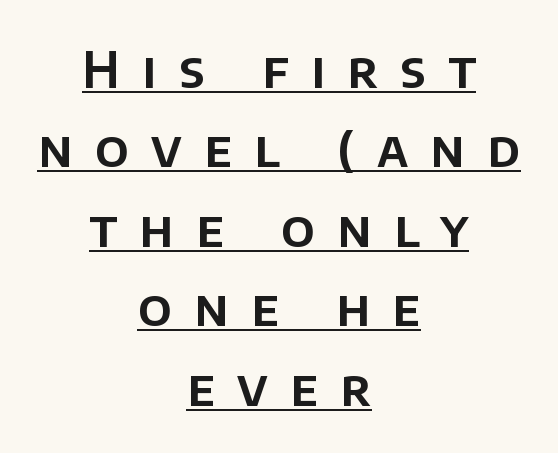
The image shows 50 px sans-serif type, upright; set centered, normal line spacing (1.59x), unusually wide letter spacing (+0.45 em), underlined; low stroke contrast and a large x-height.
